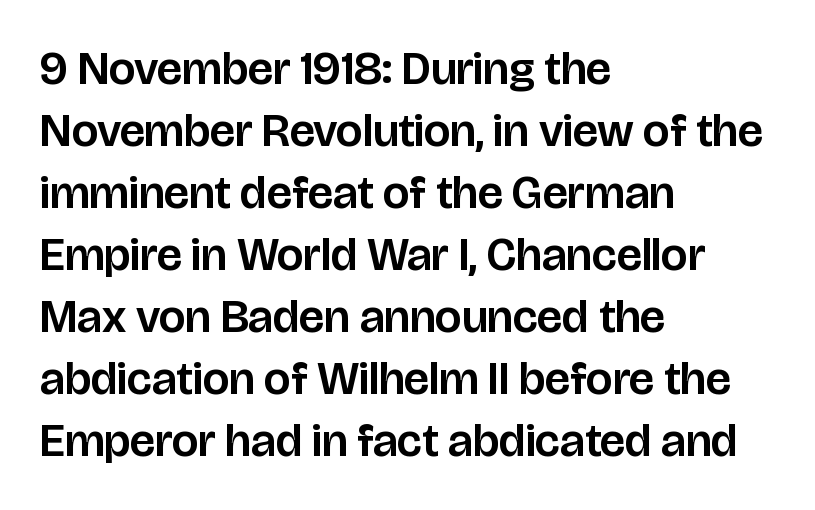
The space beneath each line is pristine and unruled. Line spacing here is normal. Ordinary non-slanted type is in use. These lines keep a tight, regular rhythm from letter to letter. You can tell from the bare stems that sans-serif type was used.
